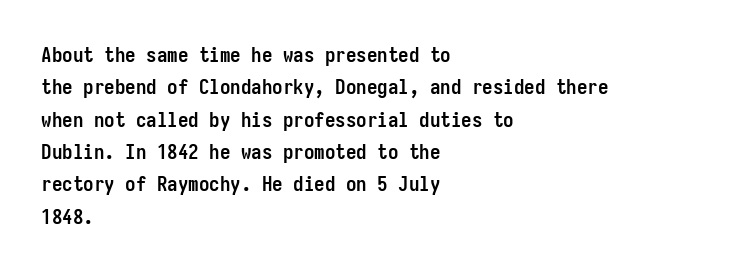
{"italic": "no", "bold": "yes", "underline": "no", "align": "left", "line_spacing": "normal", "line_spacing_ratio": 1.54, "letter_spacing": "normal", "letter_spacing_em": 0.0, "glyph_px": 21}
